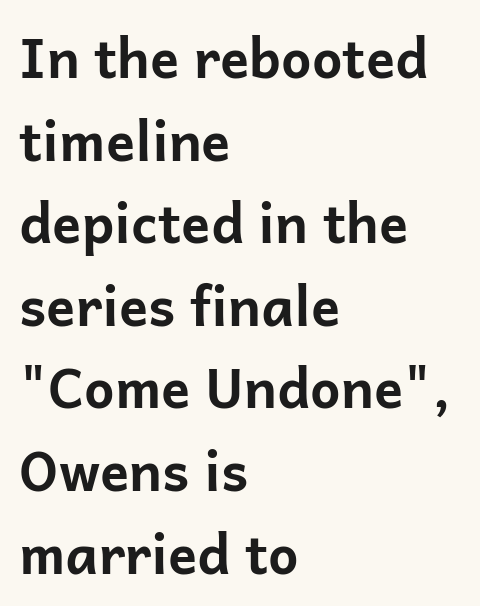
The image shows 54 px bold sans-serif type, upright; set left-aligned, normal line spacing (1.53x), normal letter spacing, not underlined; low stroke contrast and a medium x-height.
